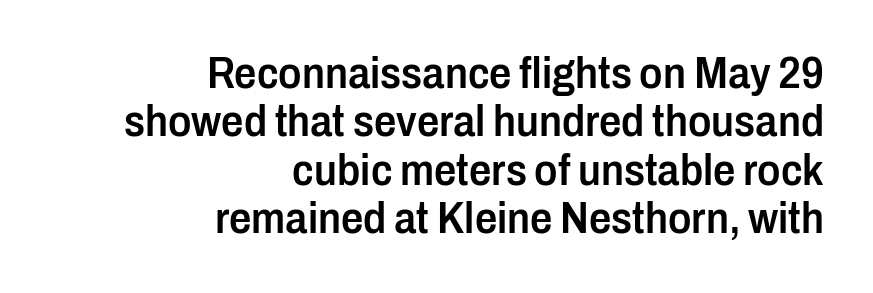
Q: Is the text bold? A: Semi-bold.
Q: Is the text italic (slanted)? A: No, it is upright.
Q: Is the typeface a serif or a sans-serif typeface? A: Sans-serif.
Q: Is the text underlined? A: No.
Q: How is the paragraph aligned? A: Right-aligned.
Q: Is the spacing between letters normal or unusually wide? A: Normal.
Q: Is the spacing between lines tight, normal or loose? A: Tight.
Q: Width (condensed, normal, or wide)? A: Condensed.
Q: Stroke contrast? A: Low.
Q: x-height? A: Medium.
Q: Monospaced? A: No.
